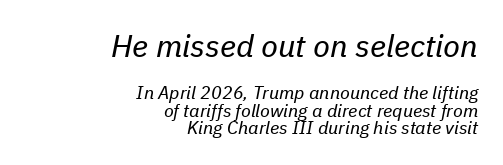
{"italic": "yes", "lean": "right", "slant_degrees": 11, "bold": "no", "weight": "regular", "width": "normal", "stroke_contrast": "low", "x_height": "medium", "monospaced": "no", "underline": "no", "align": "right", "line_spacing": "tight", "line_spacing_ratio": 0.98, "letter_spacing": "normal", "letter_spacing_em": 0.0, "larger_block": "first", "size_ratio": 1.72, "glyph_px": 31}
